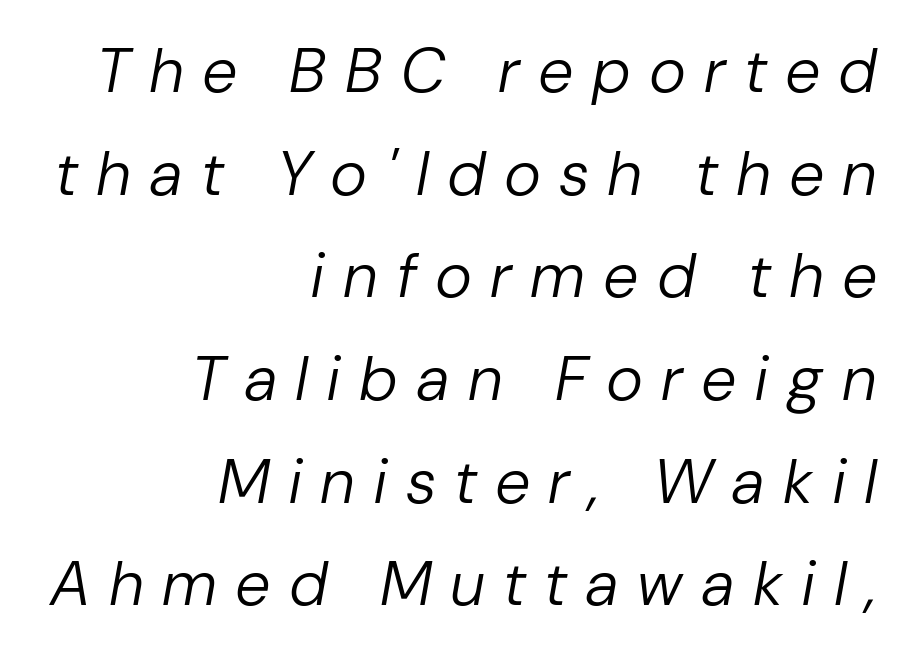
{"italic": "yes", "lean": "right", "slant_degrees": 10, "bold": "no", "weight": "regular", "width": "normal", "stroke_contrast": "low", "x_height": "medium", "monospaced": "no", "underline": "no", "align": "right", "line_spacing": "normal", "line_spacing_ratio": 1.63, "letter_spacing": "wide", "letter_spacing_em": 0.32, "glyph_px": 63}
